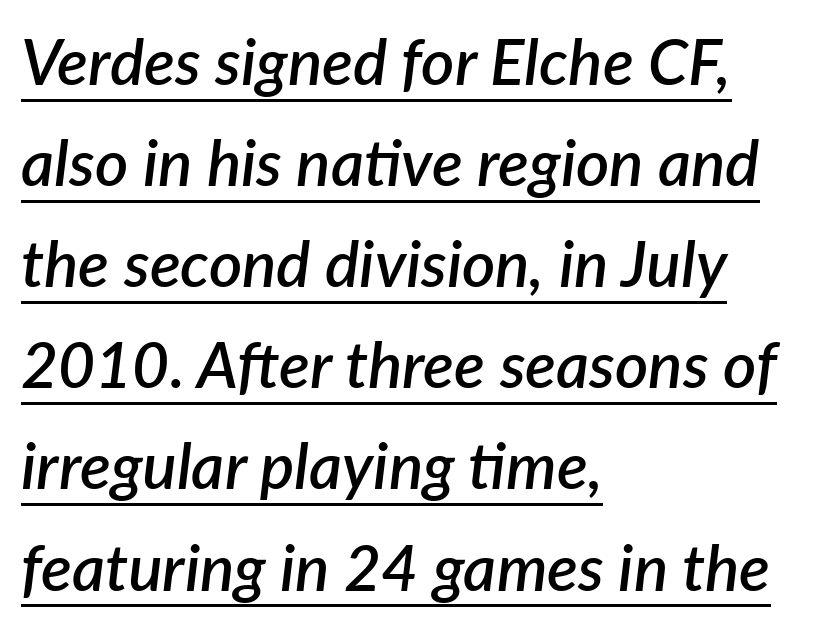
{"italic": "yes", "lean": "right", "slant_degrees": 7, "bold": "semi", "weight": "semibold", "width": "normal", "stroke_contrast": "low", "x_height": "medium", "monospaced": "no", "underline": "yes", "align": "left", "line_spacing": "normal", "line_spacing_ratio": 1.58, "letter_spacing": "normal", "letter_spacing_em": 0.0, "glyph_px": 64}
